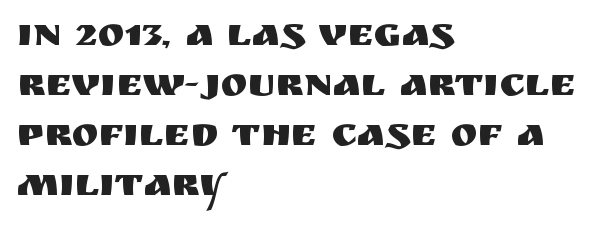
The image shows 40 px sans-serif type, upright; set left-aligned, normal line spacing (1.25x), normal letter spacing, not underlined; medium stroke contrast and a large x-height.
